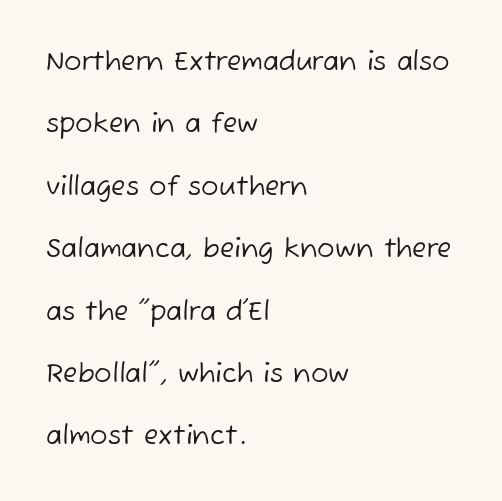
The image shows 26 px text type; set left-aligned, loose line spacing (2.4x), normal letter spacing, not underlined.
